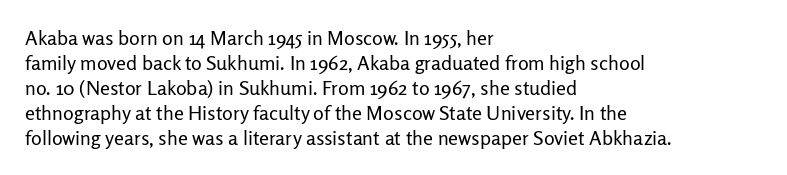
The image shows 20 px text type, upright; set left-aligned, normal line spacing (1.25x), normal letter spacing, not underlined.
